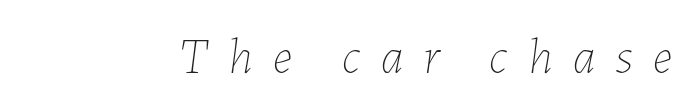
The passage shown is not underscored anywhere. Heft: none added — not bold. This sample has the flowing, uneven cadence of proportional lettering. Horizontal alignment here is rightward, an uncommon choice for prose. The lettering tilts uniformly, giving the passage an italic look. The gaps between neighbouring characters are conspicuously large.
